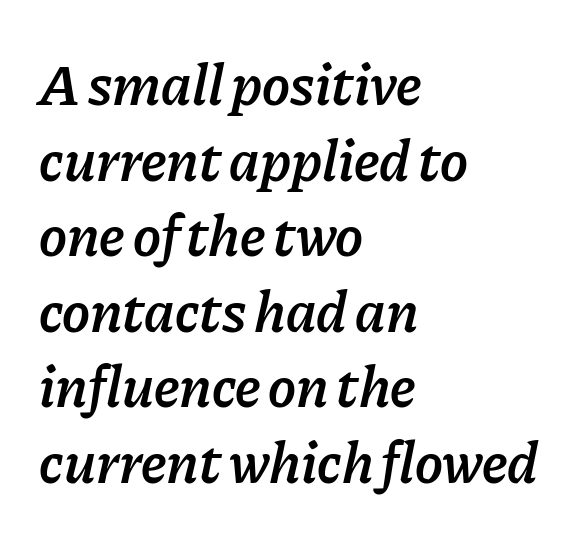
{"italic": "yes", "lean": "right", "slant_degrees": 11, "bold": "semi", "weight": "semibold", "width": "normal", "stroke_contrast": "low", "x_height": "medium", "monospaced": "no", "underline": "no", "align": "left", "line_spacing": "normal", "line_spacing_ratio": 1.28, "letter_spacing": "normal", "letter_spacing_em": 0.0, "glyph_px": 59}
